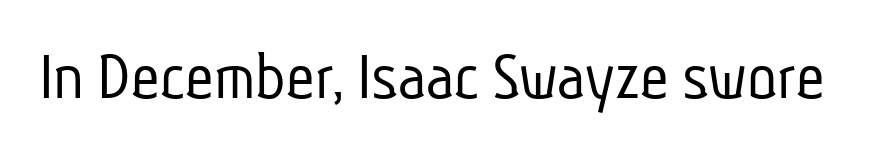
The image shows 70 px light, condensed sans-serif type; set normal letter spacing, not underlined; low stroke contrast and a medium x-height.
